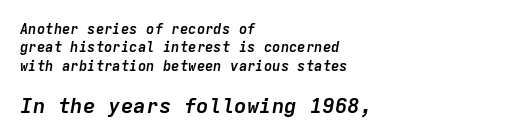
The image shows 21 px bold type, italic (leaning right); set left-aligned, normal line spacing (1.32x), normal letter spacing, not underlined; the second (bottom) block is 1.5x larger.
